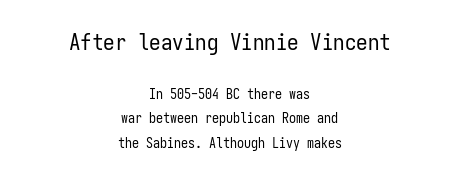
{"italic": "no", "bold": "no", "underline": "no", "align": "center", "line_spacing_ratio": 1.73, "letter_spacing": "normal", "letter_spacing_em": 0.0, "larger_block": "first", "size_ratio": 1.64, "glyph_px": 23}
